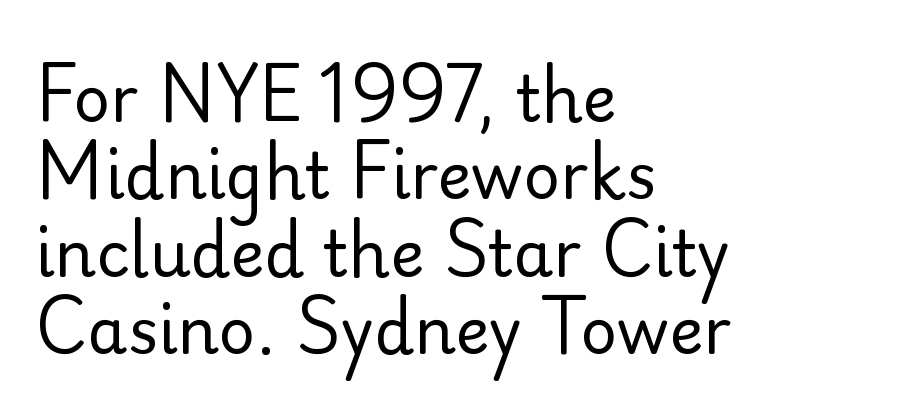
Q: Is the text bold? A: No.
Q: Is the text italic (slanted)? A: No, it is upright.
Q: Is the typeface a serif or a sans-serif typeface? A: Sans-serif.
Q: Is the text underlined? A: No.
Q: How is the paragraph aligned? A: Left-aligned.
Q: Is the spacing between letters normal or unusually wide? A: Normal.
Q: Width (condensed, normal, or wide)? A: Normal.
Q: Stroke contrast? A: Low.
Q: x-height? A: Small.
Q: Monospaced? A: No.
